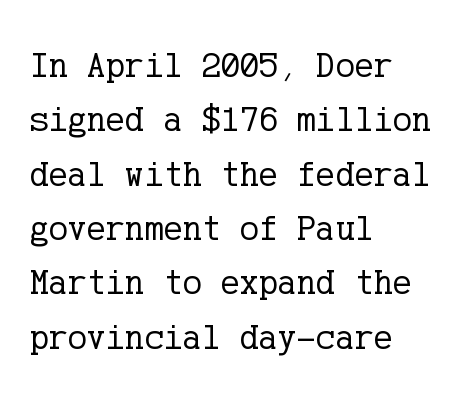
{"serif": "yes", "italic": "no", "bold": "no", "weight": "regular", "width": "normal", "stroke_contrast": "low", "x_height": "medium", "underline": "no", "align": "left", "line_spacing": "normal", "line_spacing_ratio": 1.51, "letter_spacing": "normal", "letter_spacing_em": 0.0, "glyph_px": 36}
